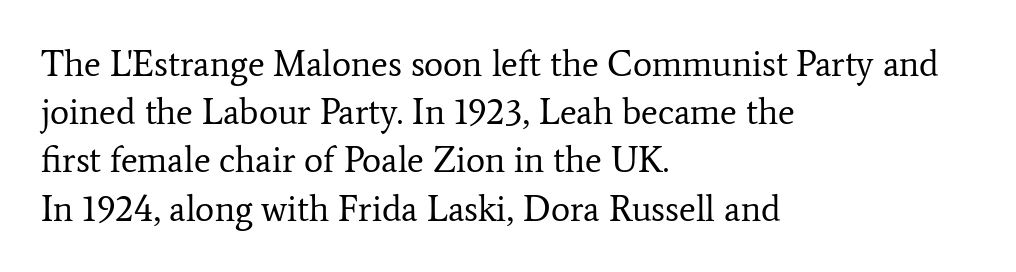
Q: Is the text bold? A: No.
Q: Is the text italic (slanted)? A: No, it is upright.
Q: Is the typeface a serif or a sans-serif typeface? A: Serif.
Q: Is the text underlined? A: No.
Q: How is the paragraph aligned? A: Left-aligned.
Q: Is the spacing between letters normal or unusually wide? A: Normal.
Q: Is the spacing between lines tight, normal or loose? A: Normal.
Q: Width (condensed, normal, or wide)? A: Normal.
Q: Stroke contrast? A: Low.
Q: x-height? A: Medium.
Q: Monospaced? A: No.
